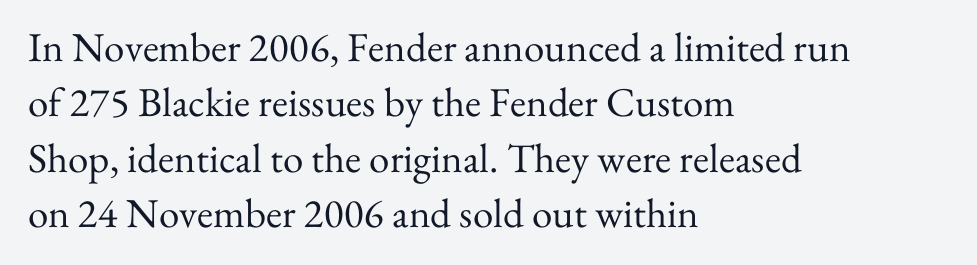
The image shows 41 px regular-weight serif type, upright; set left-aligned, normal line spacing (1.35x), normal letter spacing, not underlined; medium stroke contrast and a small x-height.
